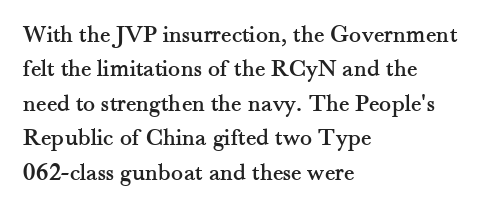
Style check: upright. All the whitespace from short lines collects on the right. Rule under the text: the space is simply empty. Leading matches the norm, producing a regular column.
